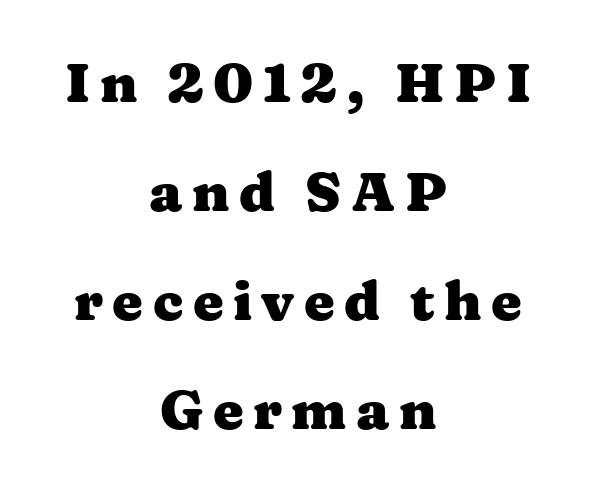
The image shows 55 px heavy, wide serif type, upright; set centered, loose line spacing (1.98x), not underlined; medium stroke contrast and a medium x-height.
